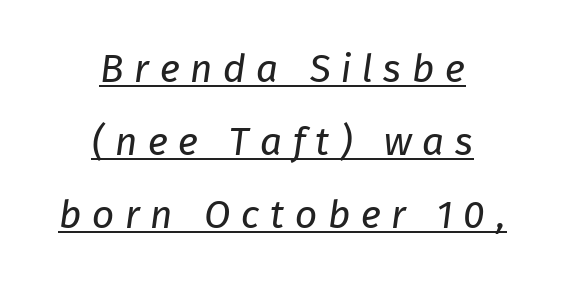
{"serif": "no", "bold": "no", "weight": "regular", "width": "normal", "stroke_contrast": "low", "x_height": "medium", "monospaced": "no", "underline": "yes", "align": "center", "line_spacing_ratio": 1.87, "letter_spacing": "wide", "letter_spacing_em": 0.27, "glyph_px": 39}
